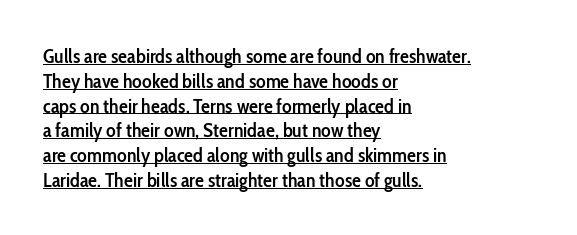
Q: Is the text bold? A: Semi-bold.
Q: Is the text italic (slanted)? A: No, it is upright.
Q: Is the text underlined? A: Yes.
Q: How is the paragraph aligned? A: Left-aligned.
Q: Is the spacing between letters normal or unusually wide? A: Normal.
